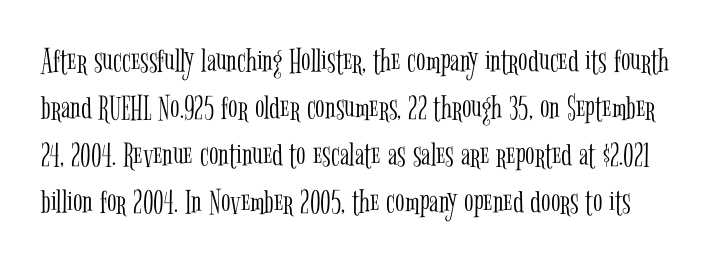
The image shows 35 px light, condensed serif type, upright; set normal line spacing (1.34x), normal letter spacing, not underlined; low stroke contrast and a medium x-height.
